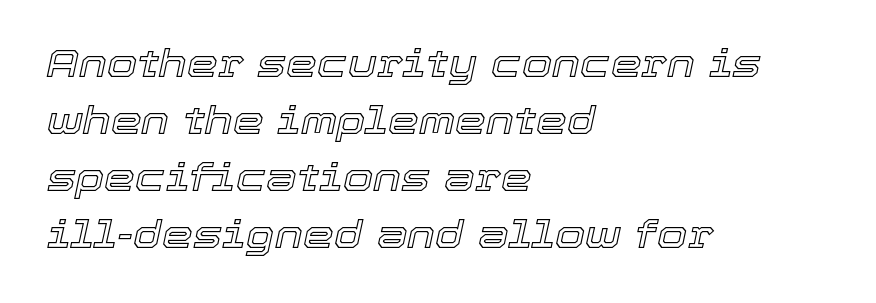
{"italic": "yes", "lean": "right", "slant_degrees": 12, "width": "normal", "x_height": "medium", "monospaced": "no", "underline": "no", "align": "left", "line_spacing": "normal", "line_spacing_ratio": 1.46, "letter_spacing": "normal", "letter_spacing_em": 0.0, "glyph_px": 39}
